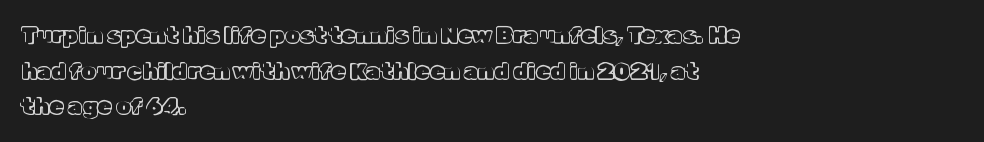
{"italic": "no", "underline": "no", "align": "left", "line_spacing": "normal", "line_spacing_ratio": 1.55, "letter_spacing": "normal", "letter_spacing_em": 0.0, "glyph_px": 23}
